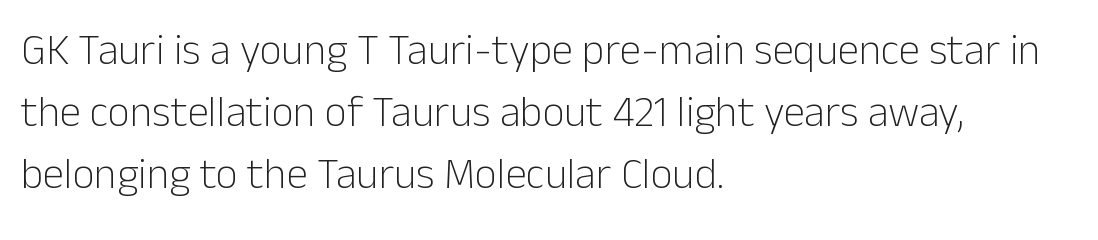
This sample uses plain, unmodified letter spacing. The typesetting does not lean heavy: it is not bold. The glyphs in this specimen are sans serif. The face used here is proportionally spaced, like ordinary book or web type. Descenders are the only things crossing below the line. Vertically, the passage feels balanced, rows spaced as you'd expect.
